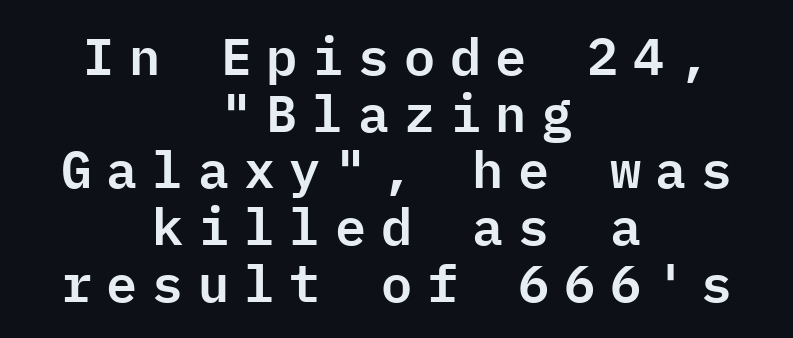
The image shows 52 px sans-serif type, upright, monospaced; set centered, tight line spacing (1.09x), unusually wide letter spacing (+0.28 em), not underlined; low stroke contrast and a medium x-height.
